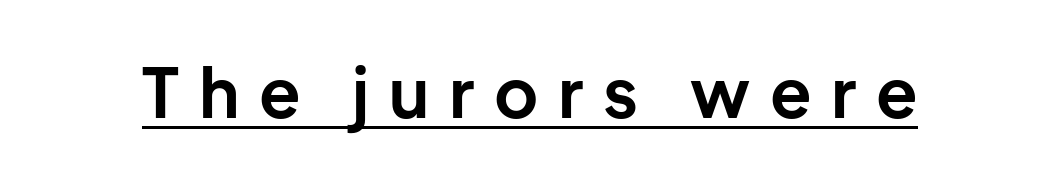
These lines are composed in type without serifs. This is the regular roman posture of the typeface. Looks like someone drew a line under every word here. The passage shown has open, widely tracked lettering throughout. The typesetting leans heavy: a genuine bold.
